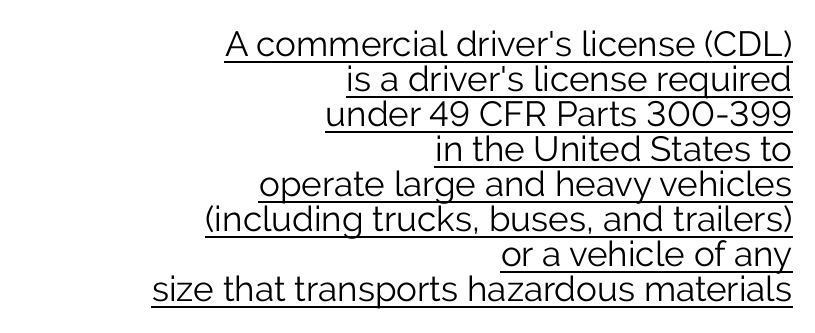
The image shows 35 px light sans-serif type, upright; set right-aligned, tight line spacing (1.0x), normal letter spacing, underlined; low stroke contrast and a medium x-height.
